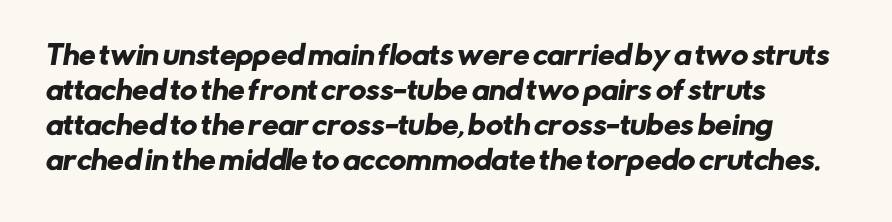
Glance below the letters and you will spot only blank space. A typesetter would call this leading conventional body-copy spacing. Nothing unusual about the tracking: characters are spaced as the font intends. The text block is weighted toward the left margin, trailing off unevenly rightward.
